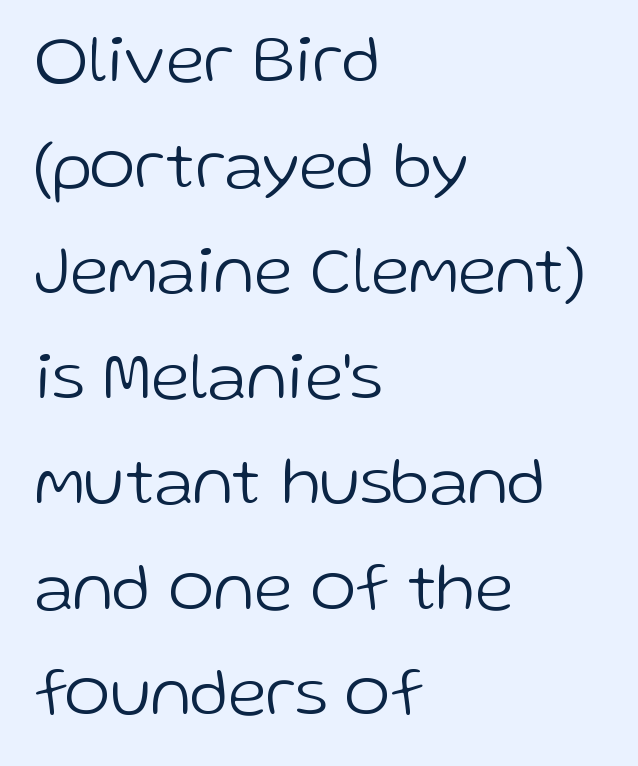
Q: Is the text bold? A: No.
Q: Is the text italic (slanted)? A: No, it is upright.
Q: Is the typeface a serif or a sans-serif typeface? A: Sans-serif.
Q: Is the text underlined? A: No.
Q: How is the paragraph aligned? A: Left-aligned.
Q: Is the spacing between letters normal or unusually wide? A: Normal.
Q: Is the spacing between lines tight, normal or loose? A: Normal.
Q: Width (condensed, normal, or wide)? A: Normal.
Q: Stroke contrast? A: Low.
Q: x-height? A: Medium.
Q: Monospaced? A: No.
